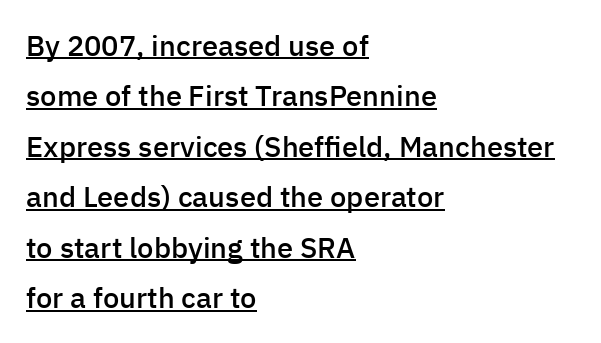
Q: Is the text bold? A: Semi-bold.
Q: Is the text italic (slanted)? A: No, it is upright.
Q: Is the typeface a serif or a sans-serif typeface? A: Sans-serif.
Q: Is the text underlined? A: Yes.
Q: How is the paragraph aligned? A: Left-aligned.
Q: Is the spacing between letters normal or unusually wide? A: Normal.
Q: Width (condensed, normal, or wide)? A: Normal.
Q: Stroke contrast? A: Low.
Q: x-height? A: Medium.
Q: Monospaced? A: No.
